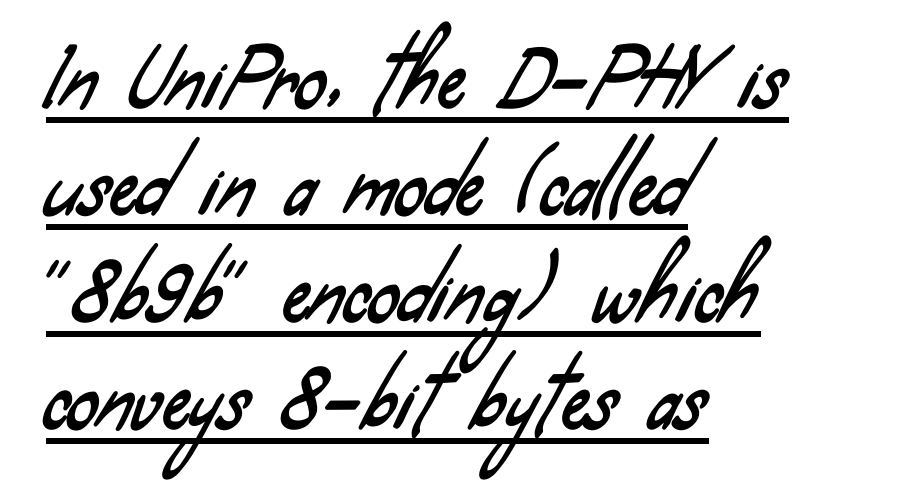
If you measured baseline to baseline, you'd find a middling distance. The horizontal fit of the characters is conventional and even. The paragraph has a hard left edge and a soft right edge. Serif or sans? Sans — the stroke terminals are bare. Students, observe the line beneath the letters — that is underlining. You could not count columns in this text — the font is proportionally spaced.
